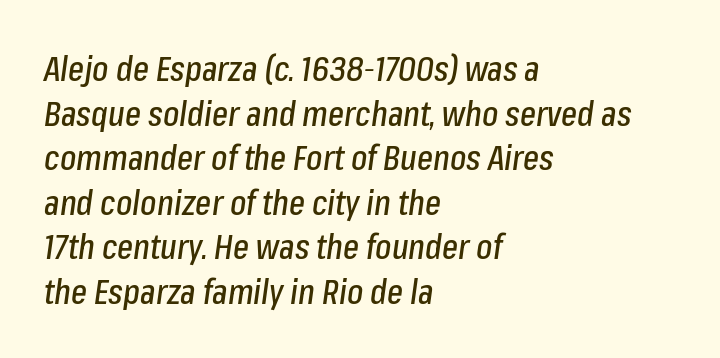
The image shows 34 px condensed type, italic (leaning right); set left-aligned, normal line spacing (1.31x), normal letter spacing, not underlined; low stroke contrast and a medium x-height.
